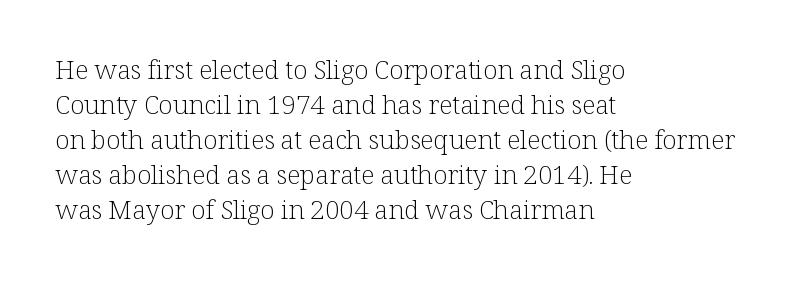
How are the letters spaced? Ordinarily, with no added tracking. Has an underline been added? It has not. Honestly, the row spacing looks completely unremarkable. The font is comparable to plain body text, perhaps lighter. Visually the block forms a straight wall on the left and a jagged coastline on the right.
